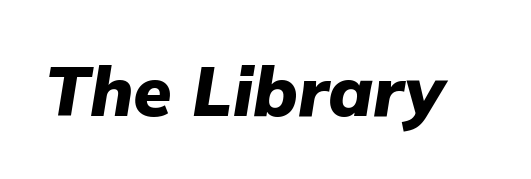
Q: Is the text bold? A: Yes.
Q: Is the text italic (slanted)? A: Yes, it leans right by about 9 degrees.
Q: Is the text underlined? A: No.
Q: Is the spacing between letters normal or unusually wide? A: Normal.
Q: Width (condensed, normal, or wide)? A: Normal.
Q: Stroke contrast? A: Low.
Q: x-height? A: Medium.
Q: Monospaced? A: No.
